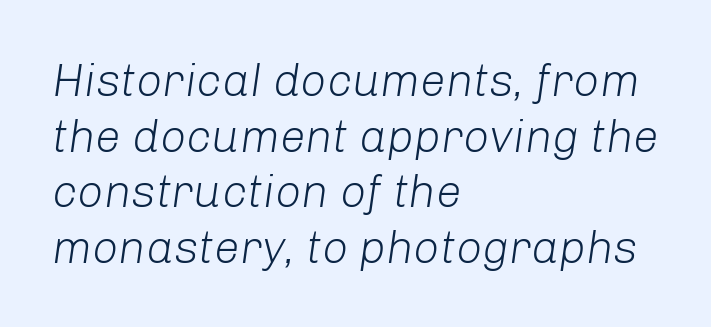
The image shows 46 px light type, italic (leaning right); set left-aligned, line spacing 1.21x, normal letter spacing, not underlined; low stroke contrast and a medium x-height.
